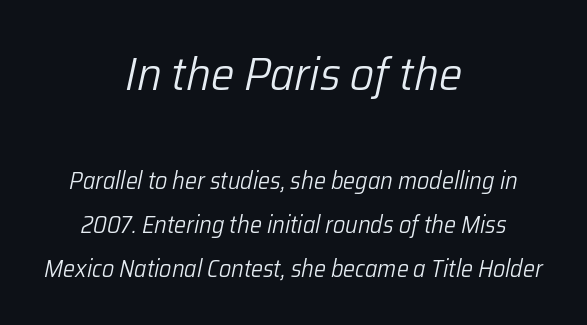
A typesetter would call this zero additional tracking. Character widths vary here, with narrow letters taking less room than wide ones. Emphasis-style slanted type is in use. These lines stack symmetrically, like a column narrowing and widening about its center. The specimen omits any rule beneath the text block's lines.
